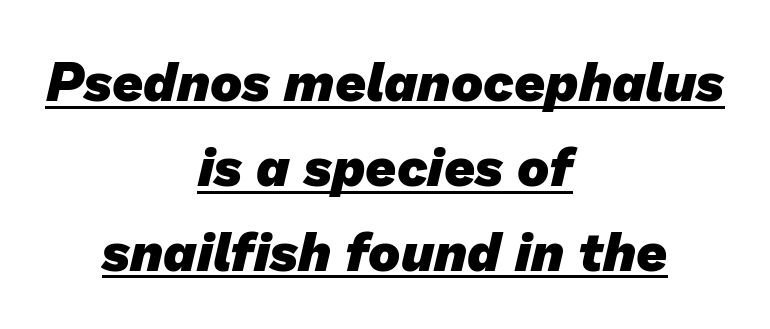
{"serif": "no", "bold": "yes", "weight": "heavy", "width": "normal", "stroke_contrast": "low", "x_height": "medium", "monospaced": "no", "underline": "yes", "align": "center", "line_spacing": "normal", "line_spacing_ratio": 1.57, "letter_spacing": "normal", "letter_spacing_em": 0.0, "glyph_px": 54}
